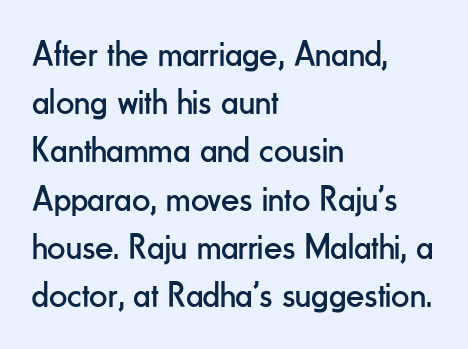
Q: Is the text bold? A: No.
Q: Is the text italic (slanted)? A: No, it is upright.
Q: Is the typeface a serif or a sans-serif typeface? A: Sans-serif.
Q: Is the text underlined? A: No.
Q: How is the paragraph aligned? A: Left-aligned.
Q: Is the spacing between letters normal or unusually wide? A: Normal.
Q: Is the spacing between lines tight, normal or loose? A: Normal.
Q: Width (condensed, normal, or wide)? A: Condensed.
Q: Stroke contrast? A: Low.
Q: x-height? A: Small.
Q: Monospaced? A: No.
